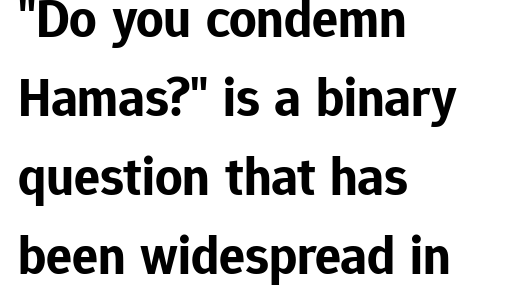
Does the lettering tilt? It doesn't — this is upright. How would I describe the line gaps? Plain and ordinary. Serifs: no, the terminals of the letterforms are clean. Weight: bold.
